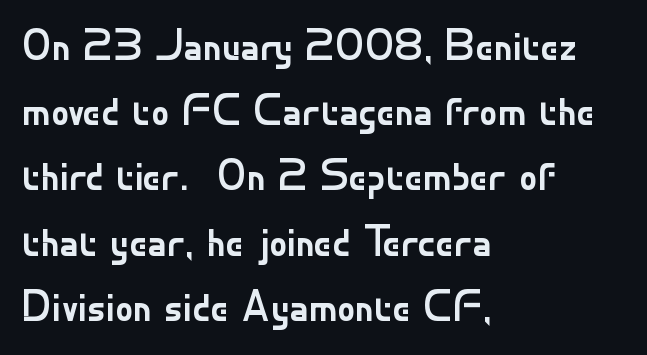
Q: Is the text bold? A: No.
Q: Is the text italic (slanted)? A: No, it is upright.
Q: Is the typeface a serif or a sans-serif typeface? A: Sans-serif.
Q: Is the text underlined? A: No.
Q: How is the paragraph aligned? A: Left-aligned.
Q: Is the spacing between letters normal or unusually wide? A: Normal.
Q: Is the spacing between lines tight, normal or loose? A: Normal.
Q: Width (condensed, normal, or wide)? A: Normal.
Q: Stroke contrast? A: Low.
Q: x-height? A: Small.
Q: Monospaced? A: No.
